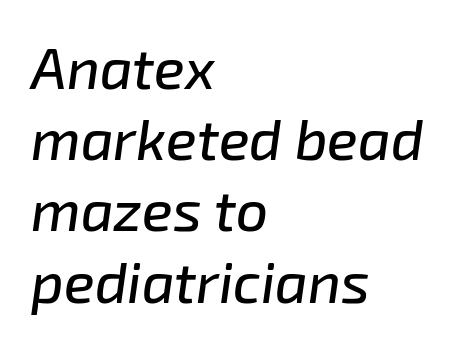
The image shows 57 px text type, italic (leaning right); set left-aligned, normal line spacing (1.25x), normal letter spacing, not underlined; low stroke contrast and a medium x-height.
